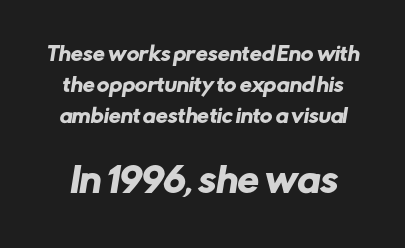
{"serif": "no", "width": "normal", "stroke_contrast": "low", "x_height": "medium", "monospaced": "no", "underline": "no", "line_spacing": "normal", "line_spacing_ratio": 1.64, "letter_spacing": "normal", "letter_spacing_em": 0.0, "larger_block": "second", "size_ratio": 1.79, "glyph_px": 34}
